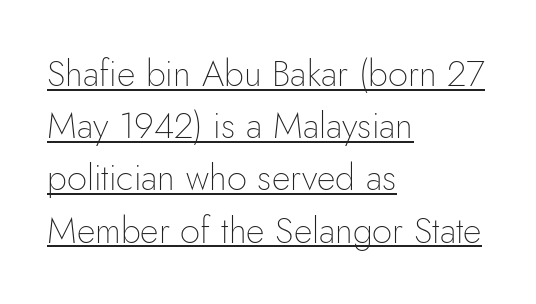
{"serif": "no", "italic": "no", "bold": "no", "weight": "thin", "width": "normal", "stroke_contrast": "low", "x_height": "small", "monospaced": "no", "underline": "yes", "align": "left", "line_spacing": "normal", "line_spacing_ratio": 1.45, "letter_spacing": "normal", "letter_spacing_em": 0.0, "glyph_px": 36}
